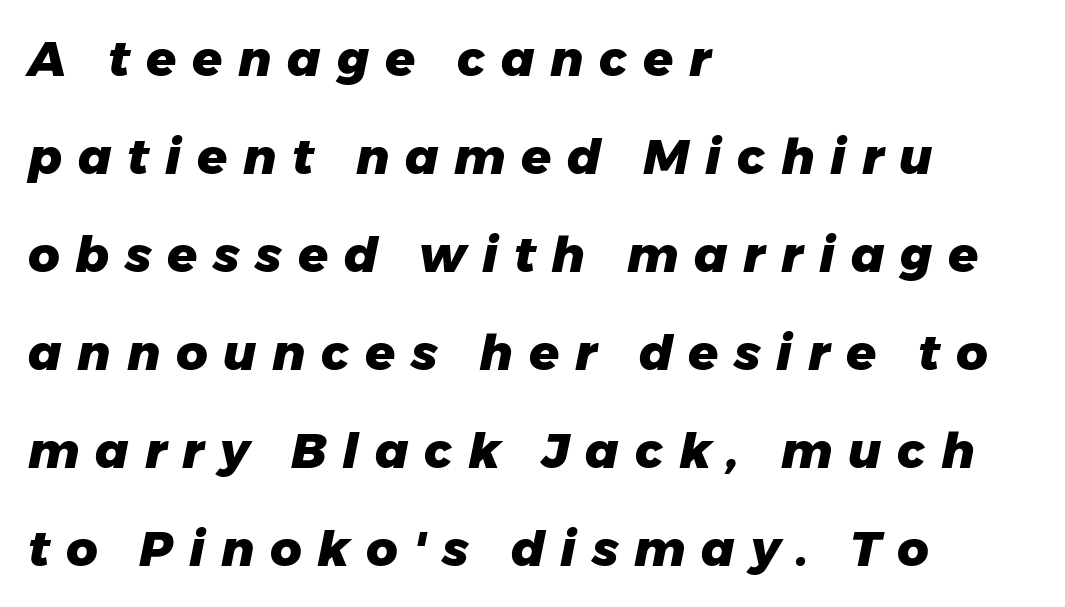
The image shows 49 px heavy type, italic (leaning right); set left-aligned, loose line spacing (2.0x), unusually wide letter spacing (+0.32 em), not underlined; low stroke contrast and a medium x-height.
